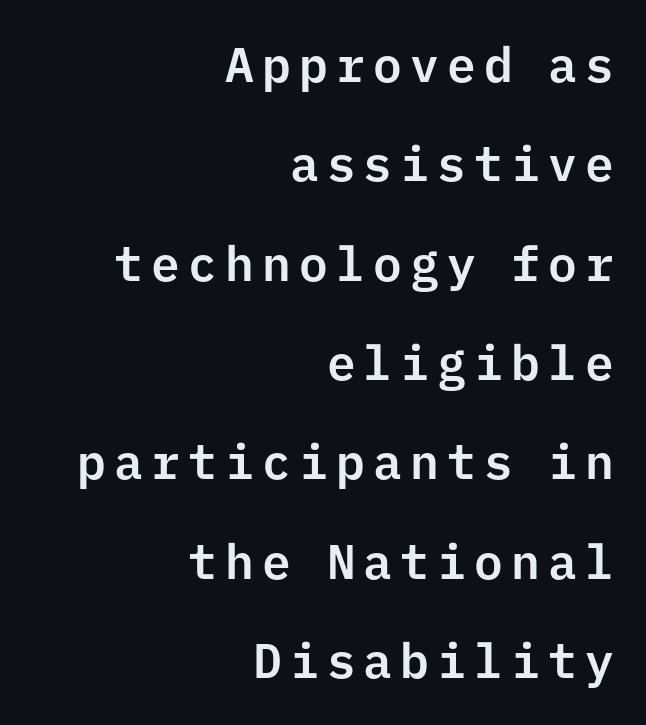
The image shows 48 px sans-serif type, upright, monospaced; set right-aligned, loose line spacing (2.07x), not underlined; low stroke contrast and a medium x-height.
